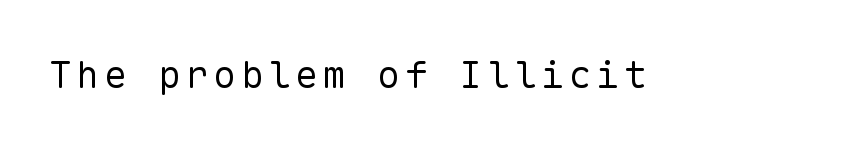
Q: Is the text bold? A: No.
Q: Is the text italic (slanted)? A: No, it is upright.
Q: Is the typeface a serif or a sans-serif typeface? A: Sans-serif.
Q: Is the text underlined? A: No.
Q: Width (condensed, normal, or wide)? A: Normal.
Q: Stroke contrast? A: Low.
Q: x-height? A: Medium.
Q: Monospaced? A: Yes.
